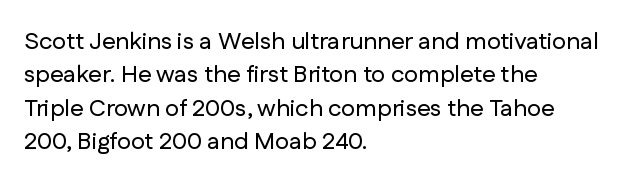
The image shows 24 px text type, upright; set left-aligned, normal line spacing (1.39x), normal letter spacing, not underlined.
